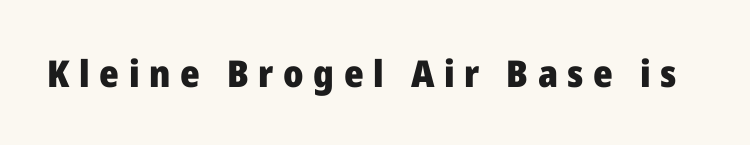
{"serif": "no", "italic": "no", "bold": "yes", "weight": "heavy", "width": "normal", "stroke_contrast": "low", "x_height": "medium", "monospaced": "no", "underline": "no", "letter_spacing": "wide", "letter_spacing_em": 0.26, "glyph_px": 37}
